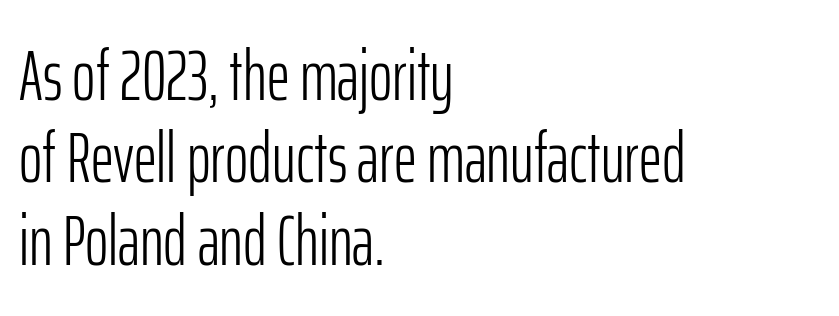
The image shows 71 px light, condensed sans-serif type, upright; set left-aligned, line spacing 1.16x, normal letter spacing, not underlined; low stroke contrast and a medium x-height.
